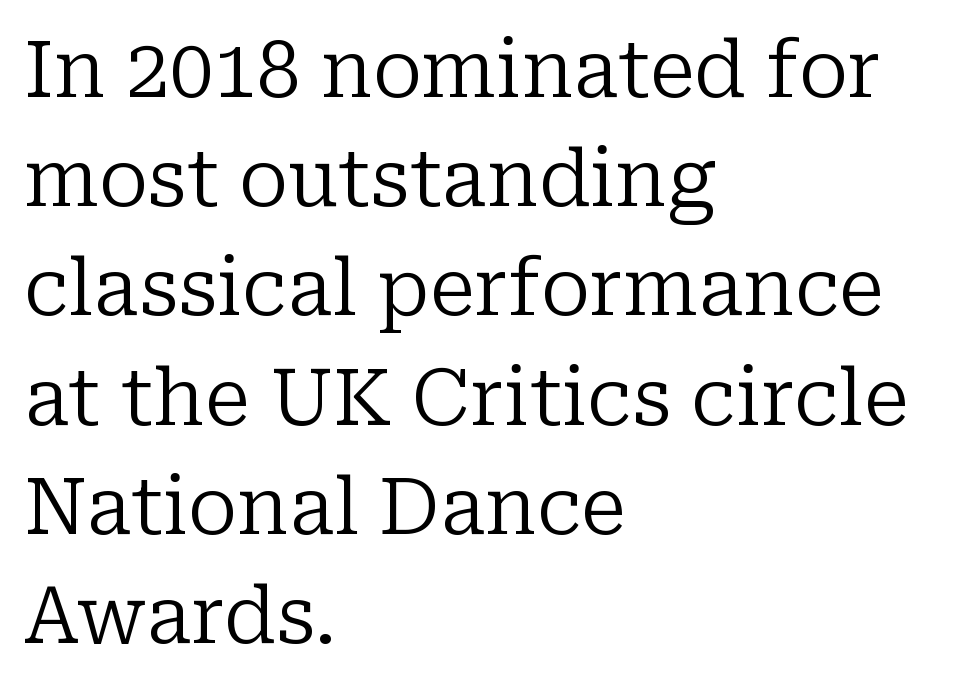
Little horizontal feet cap the strokes, marking this as serif type. This rendering leaves character spacing at its baseline value. The lettering holds an erect, upright posture throughout. This rendering features lettering with no underline. Spacing verdict: proportional, widths tailored to each character. Each new line begins a customary step beneath the previous one.
